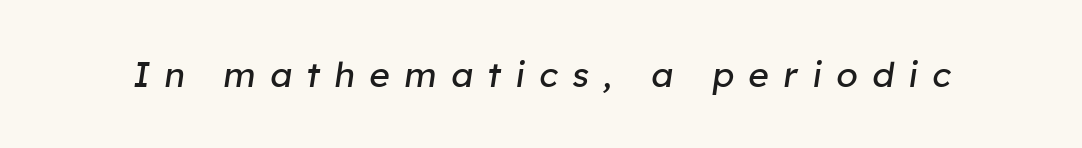
The image shows 35 px regular-weight type, italic (leaning right); set unusually wide letter spacing (+0.41 em), not underlined; low stroke contrast and a medium x-height.
